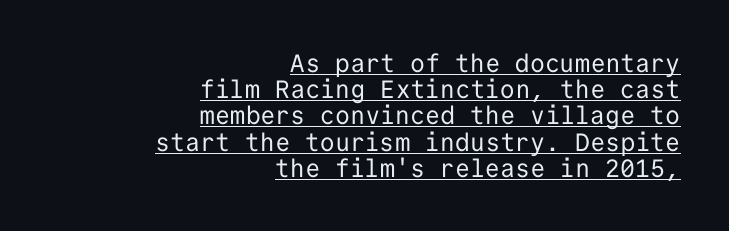
The image shows 25 px text type, upright; set right-aligned, tight line spacing (1.05x), normal letter spacing, underlined.
